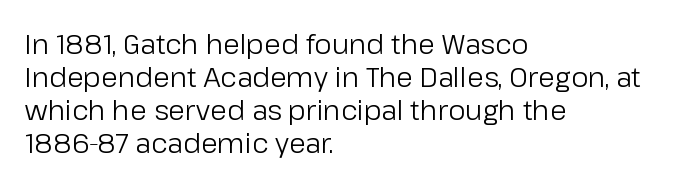
The type sits square on the baseline with zero lean. All the whitespace from short lines collects on the right. Students, note that the glyphs here touch the page at normal intervals. Weight class: somewhere from thin through regular. The foot of each line stays bare and open.
